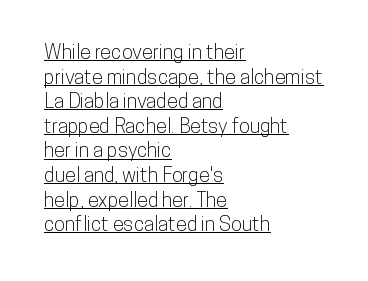
Q: Is the text italic (slanted)? A: No, it is upright.
Q: Is the text underlined? A: Yes.
Q: How is the paragraph aligned? A: Left-aligned.
Q: Is the spacing between letters normal or unusually wide? A: Normal.
